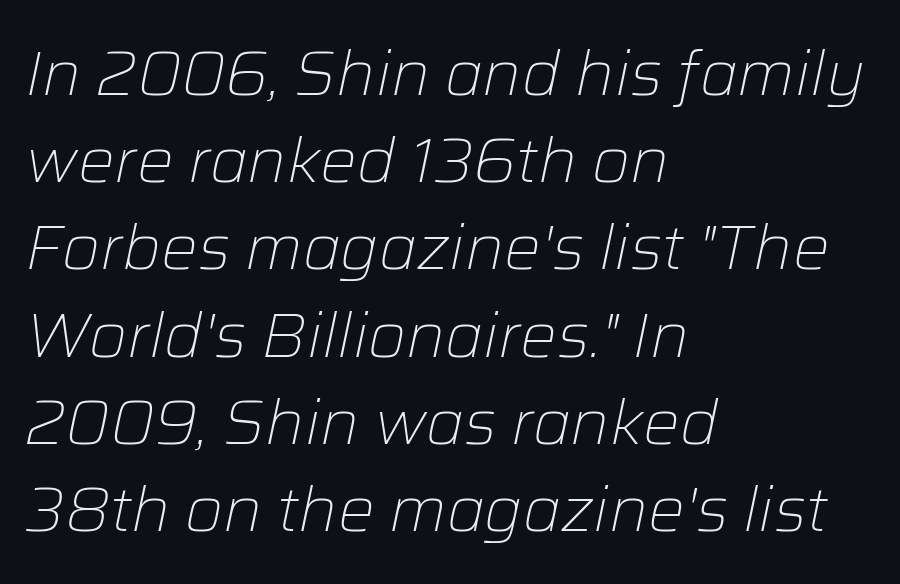
The image shows 61 px light type, italic (leaning right); set left-aligned, normal line spacing (1.43x), normal letter spacing, not underlined; low stroke contrast and a medium x-height.
